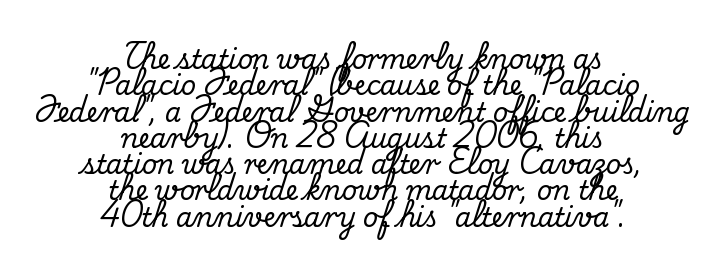
The image shows 26 px text type; set centered, tight line spacing (1.01x), normal letter spacing, not underlined.
